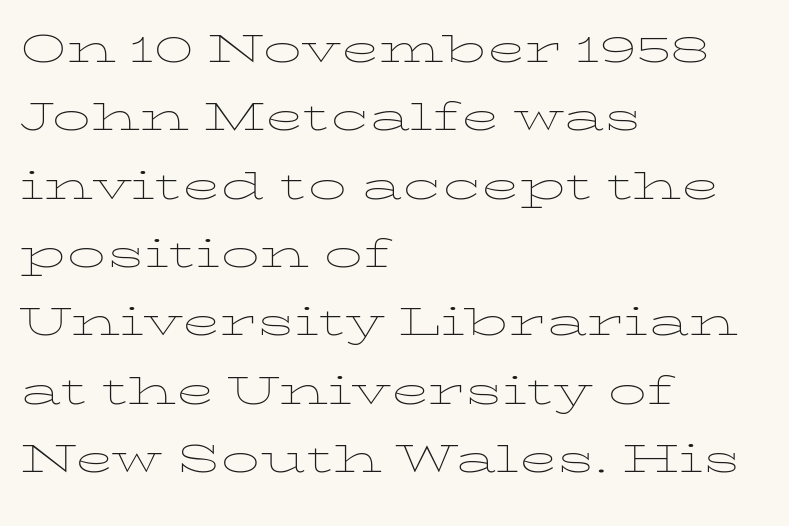
Q: Is the text bold? A: No.
Q: Is the text italic (slanted)? A: No, it is upright.
Q: Is the text underlined? A: No.
Q: How is the paragraph aligned? A: Left-aligned.
Q: Is the spacing between letters normal or unusually wide? A: Normal.
Q: Is the spacing between lines tight, normal or loose? A: Normal.
Q: Width (condensed, normal, or wide)? A: Wide.
Q: Stroke contrast? A: Low.
Q: x-height? A: Medium.
Q: Monospaced? A: No.
